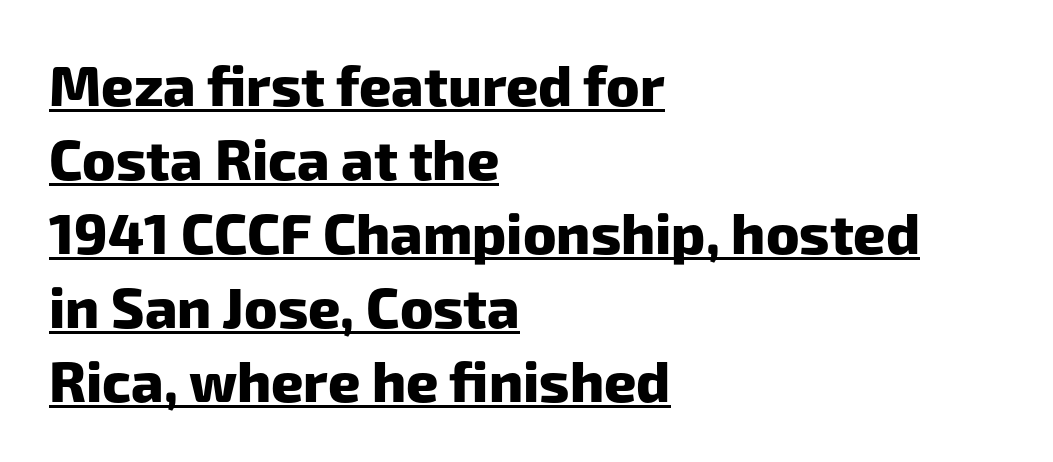
A typesetter would call this zero additional tracking. The ragged edge is on the right, which tells us the setting is flush left. This sample carries an underscore along the baseline area. These lines are rendered in a variable-pitch font. The glyphs have the mass of a bold cut. How would I describe the line gaps? Plain and ordinary.
